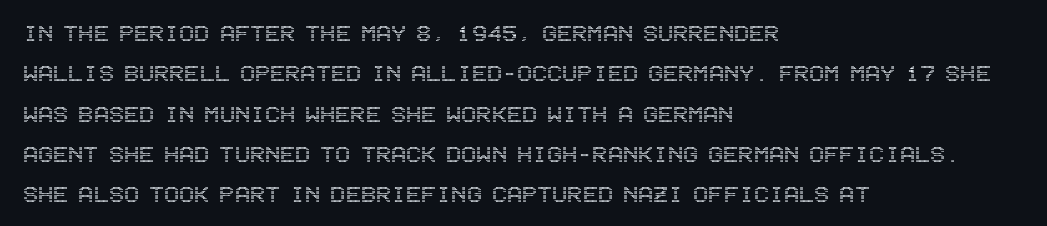
Each word holds together tightly as a unit, with standard inter-letter gaps. These lines are set flush left with a ragged right edge. The string is rendered with underlining switched off. A roman cut, with each character standing at attention. Interline gaps are of average width in this sample.
